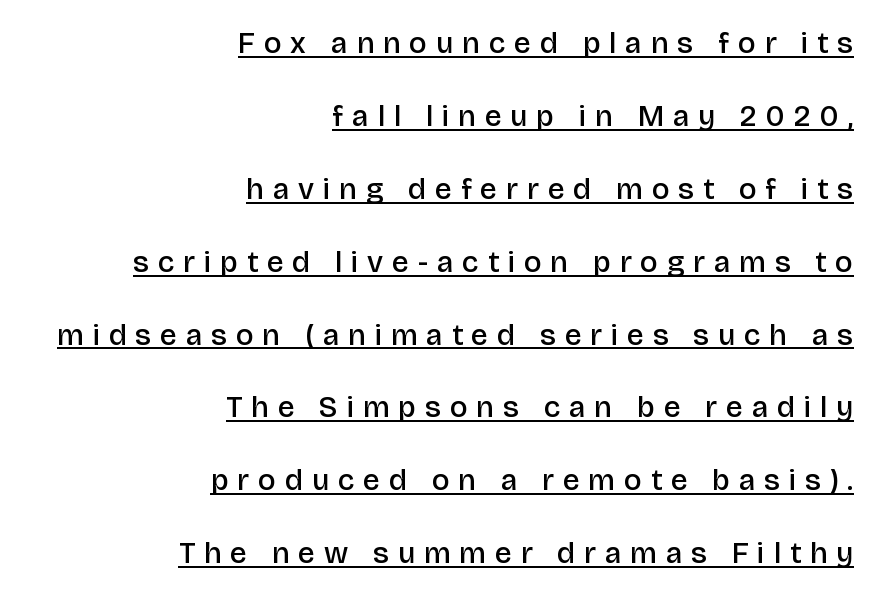
{"serif": "no", "italic": "no", "bold": "semi", "weight": "semibold", "width": "normal", "stroke_contrast": "low", "x_height": "large", "monospaced": "no", "underline": "yes", "align": "right", "line_spacing": "loose", "line_spacing_ratio": 2.43, "letter_spacing": "wide", "letter_spacing_em": 0.3, "glyph_px": 30}
